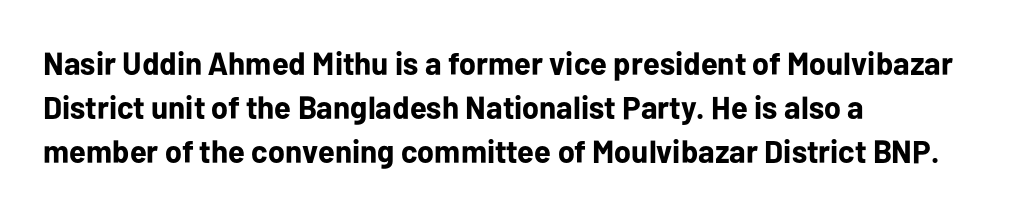
{"serif": "no", "italic": "no", "bold": "yes", "weight": "bold", "width": "normal", "stroke_contrast": "low", "x_height": "medium", "monospaced": "no", "underline": "no", "align": "left", "line_spacing": "normal", "line_spacing_ratio": 1.37, "letter_spacing": "normal", "letter_spacing_em": 0.0, "glyph_px": 32}
